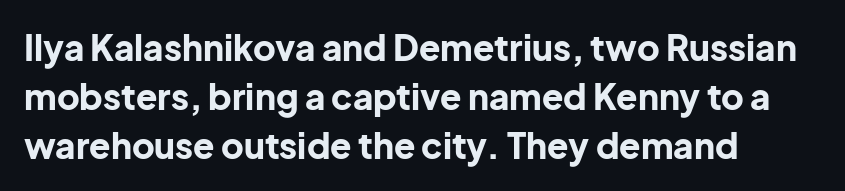
Any mark beneath the type? The region is blank. You can tell from the bare stems that sans-serif type was used. Interline gaps are of average width in this sample. Nope, not italic — everything's standing straight. The setting favours the left margin, as ordinary paragraphs usually do.
